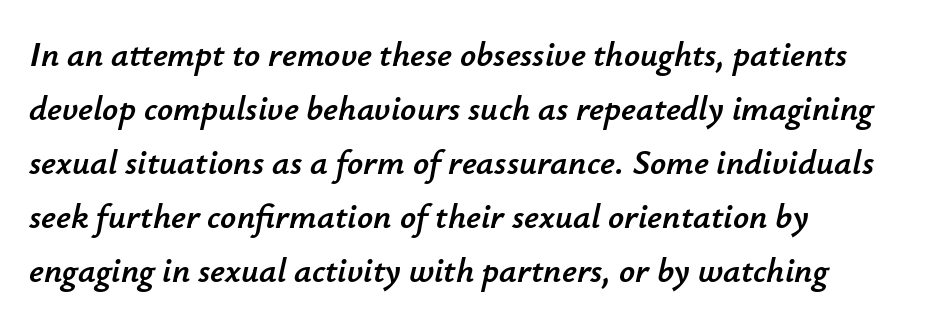
{"italic": "yes", "lean": "right", "slant_degrees": 12, "width": "normal", "stroke_contrast": "low", "x_height": "small", "monospaced": "no", "underline": "no", "align": "left", "line_spacing": "normal", "line_spacing_ratio": 1.54, "letter_spacing": "normal", "letter_spacing_em": 0.0, "glyph_px": 35}
